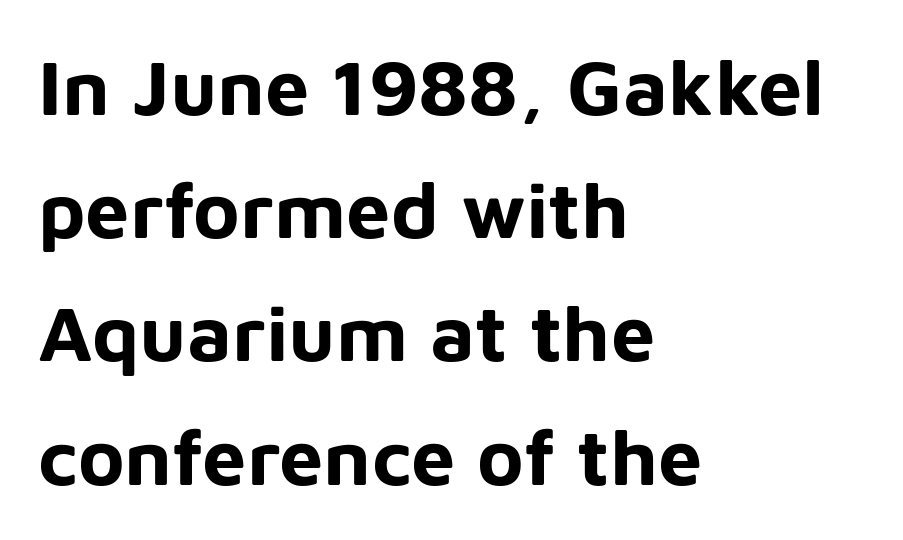
{"serif": "no", "italic": "no", "bold": "yes", "weight": "bold", "width": "normal", "stroke_contrast": "low", "x_height": "medium", "monospaced": "no", "underline": "no", "align": "left", "line_spacing": "normal", "line_spacing_ratio": 1.56, "letter_spacing": "normal", "letter_spacing_em": 0.0, "glyph_px": 79}
